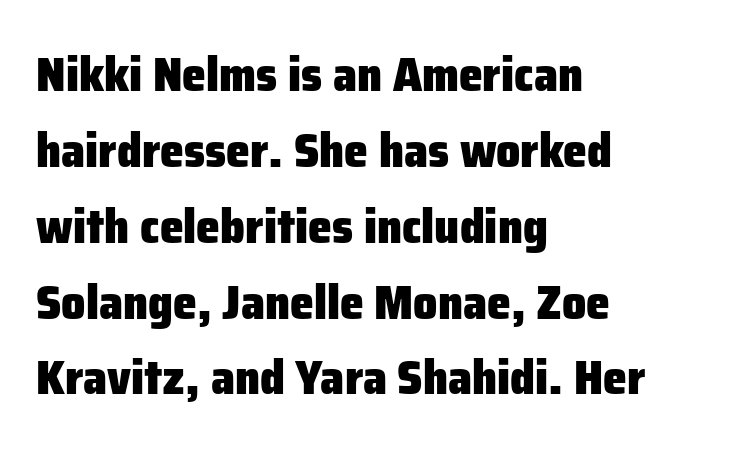
{"serif": "no", "italic": "no", "bold": "yes", "weight": "heavy", "width": "normal", "stroke_contrast": "low", "x_height": "medium", "monospaced": "no", "underline": "no", "align": "left", "line_spacing": "normal", "line_spacing_ratio": 1.58, "letter_spacing": "normal", "letter_spacing_em": 0.0, "glyph_px": 48}
